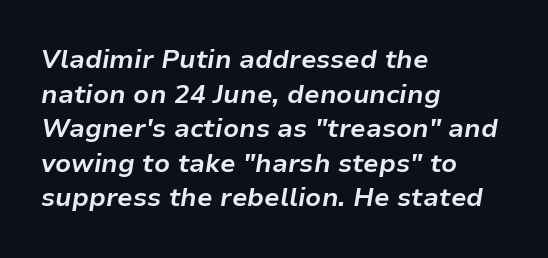
Q: Is the text bold? A: Yes.
Q: Is the text italic (slanted)? A: Yes, it leans right by about 9 degrees.
Q: Is the text underlined? A: No.
Q: How is the paragraph aligned? A: Left-aligned.
Q: Is the spacing between letters normal or unusually wide? A: Normal.
Q: Is the spacing between lines tight, normal or loose? A: Normal.
